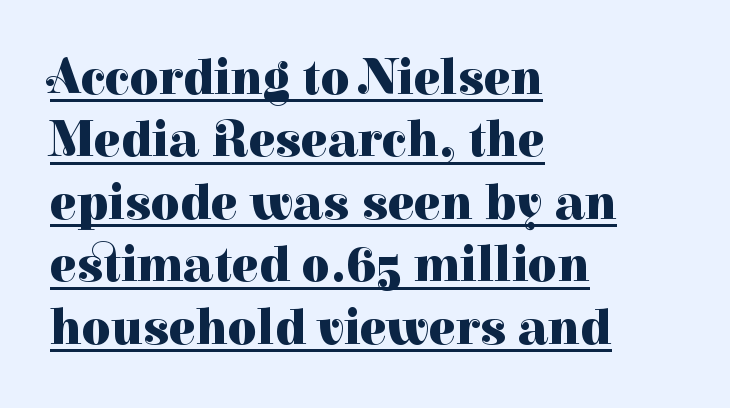
Q: Is the text bold? A: Yes.
Q: Is the text italic (slanted)? A: No, it is upright.
Q: Is the typeface a serif or a sans-serif typeface? A: Serif.
Q: Is the text underlined? A: Yes.
Q: How is the paragraph aligned? A: Left-aligned.
Q: Is the spacing between letters normal or unusually wide? A: Normal.
Q: Is the spacing between lines tight, normal or loose? A: Normal.
Q: Width (condensed, normal, or wide)? A: Normal.
Q: Stroke contrast? A: High.
Q: x-height? A: Medium.
Q: Monospaced? A: No.
